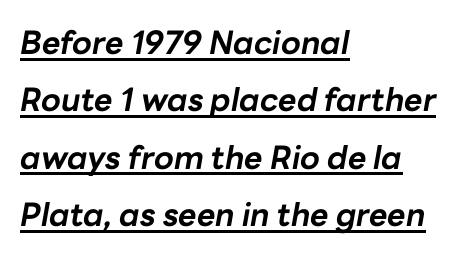
The image shows 32 px bold type, italic (leaning right); set left-aligned, line spacing 1.79x, normal letter spacing, underlined; low stroke contrast and a medium x-height.
